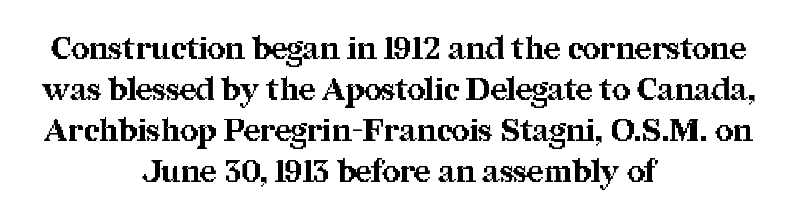
Q: Is the text bold? A: Yes.
Q: Is the text italic (slanted)? A: No, it is upright.
Q: Is the typeface a serif or a sans-serif typeface? A: Serif.
Q: Is the text underlined? A: No.
Q: How is the paragraph aligned? A: Centered.
Q: Is the spacing between letters normal or unusually wide? A: Normal.
Q: Is the spacing between lines tight, normal or loose? A: Normal.
Q: Width (condensed, normal, or wide)? A: Normal.
Q: Stroke contrast? A: Medium.
Q: x-height? A: Medium.
Q: Monospaced? A: No.
